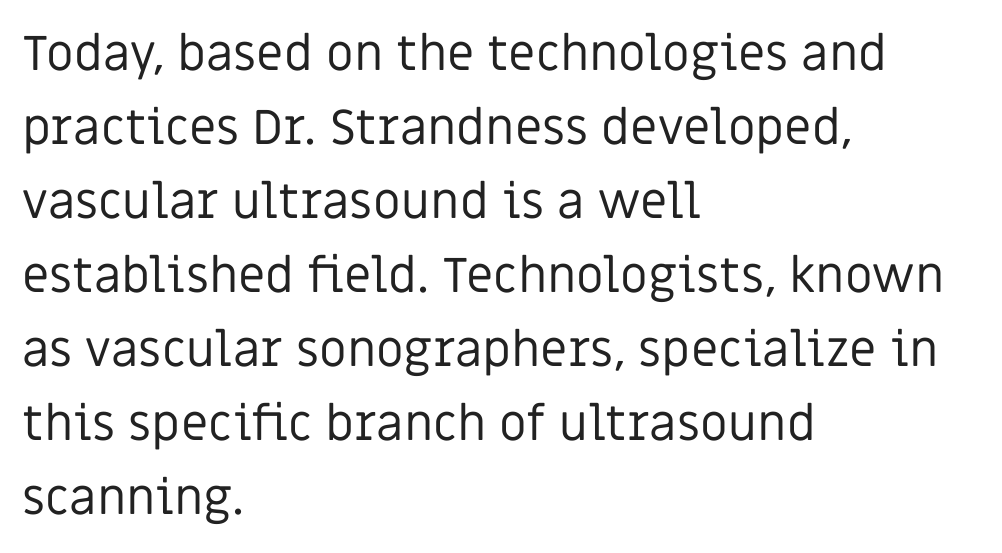
The rendering keeps characters at their native spacing. No word sits above an underline. Each letter keeps its own natural width here, so spacing adapts to shape. The specimen reads as upright at a glance. Students, observe: this is what conventionally led text looks like. The letterforms sit at book weight or below.
